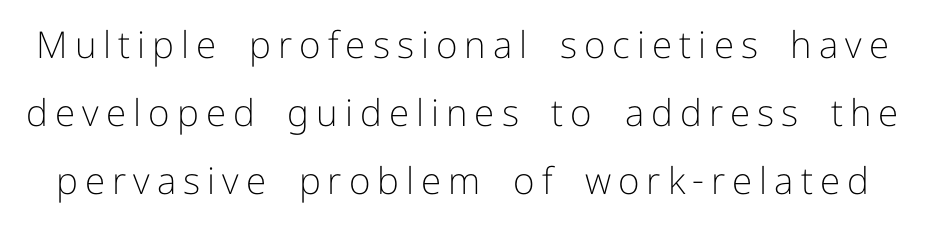
The image shows 37 px light sans-serif type, upright; set line spacing 1.84x, not underlined; low stroke contrast and a medium x-height.
